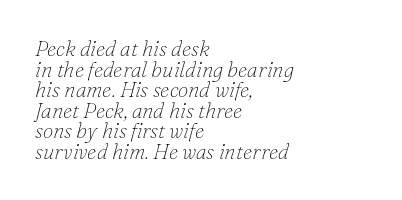
Caption: multi-line text, flush left, ragged right. This reads as an unemphasized weight, regular at the heaviest. The type is set solid horizontally, with unmodified tracking. Rule under the text: the space is simply empty. Style check: oblique.
